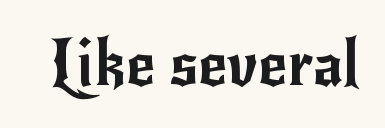
{"serif": "no", "italic": "no", "width": "normal", "stroke_contrast": "low", "x_height": "small", "monospaced": "no", "underline": "no", "letter_spacing": "normal", "letter_spacing_em": 0.0, "glyph_px": 63}
